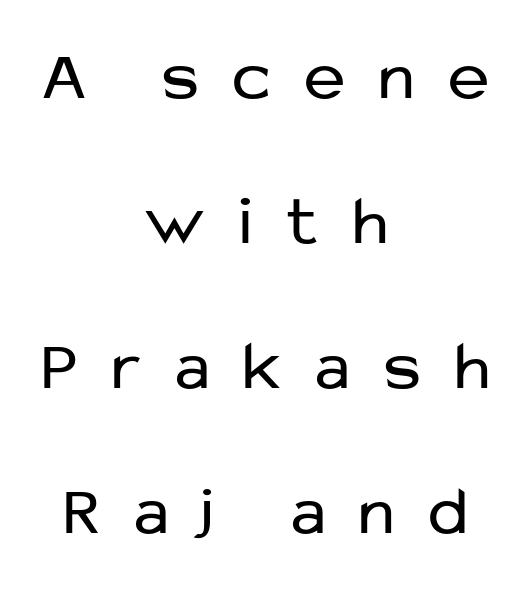
Letter spacing: wide. Neither beginnings nor endings align; midpoints do. These lines are rendered in a variable-pitch font. The glyphs are unaccompanied by any horizontal stroke below them. Stroke terminals: plain, sans-serif. If you measured baseline to baseline, you'd find a long distance.
